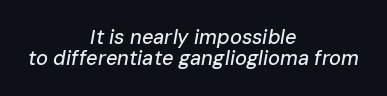
Look at the tracking — it's just the regular setting, nothing added. Would a proofreader flag this as italicized? Yes. The text block is weighted toward neither margin, spreading evenly from the middle. Decoration check: the copy has no underline. Honestly, the rows look squashed on top of each other.
